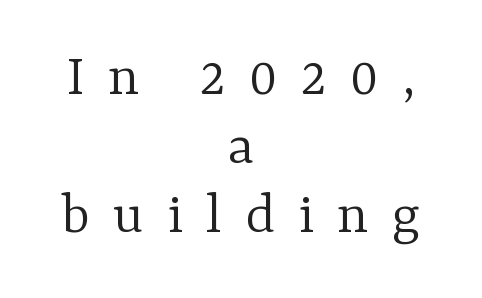
The image shows 61 px light serif type, upright; set centered, tight line spacing (1.13x), unusually wide letter spacing (+0.38 em), not underlined; low stroke contrast and a medium x-height.
